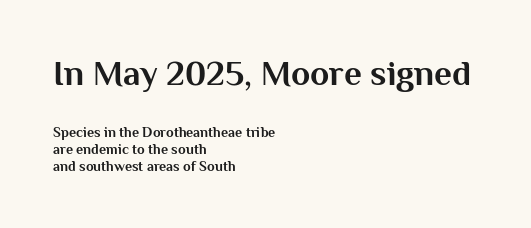
Q: Is the text bold? A: Yes.
Q: Is the text italic (slanted)? A: No, it is upright.
Q: Is the typeface a serif or a sans-serif typeface? A: Sans-serif.
Q: Is the text underlined? A: No.
Q: How is the paragraph aligned? A: Left-aligned.
Q: Is the spacing between letters normal or unusually wide? A: Normal.
Q: Which block of text is set in a larger size, the first (top) or the second (bottom)? A: The first (top) one.
Q: Width (condensed, normal, or wide)? A: Normal.
Q: Stroke contrast? A: Medium.
Q: x-height? A: Medium.
Q: Monospaced? A: No.
